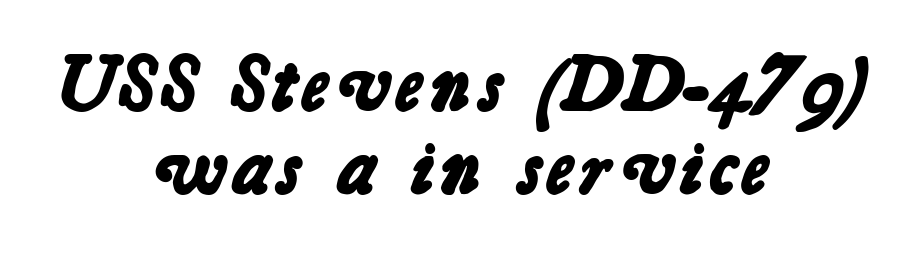
Q: Is the text bold? A: Yes.
Q: Is the typeface a serif or a sans-serif typeface? A: Sans-serif.
Q: Is the text underlined? A: No.
Q: How is the paragraph aligned? A: Centered.
Q: Is the spacing between letters normal or unusually wide? A: Normal.
Q: Is the spacing between lines tight, normal or loose? A: Tight.
Q: Width (condensed, normal, or wide)? A: Normal.
Q: Stroke contrast? A: Low.
Q: x-height? A: Medium.
Q: Monospaced? A: No.
